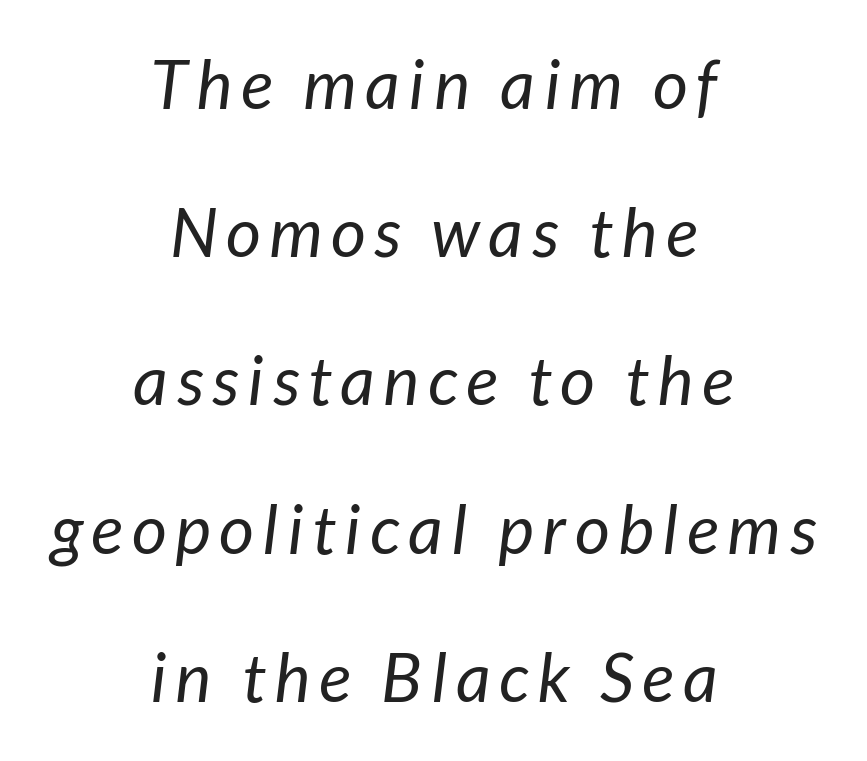
{"serif": "no", "bold": "no", "weight": "regular", "width": "normal", "stroke_contrast": "low", "x_height": "medium", "monospaced": "no", "underline": "no", "align": "center", "line_spacing": "loose", "line_spacing_ratio": 2.18, "glyph_px": 68}
